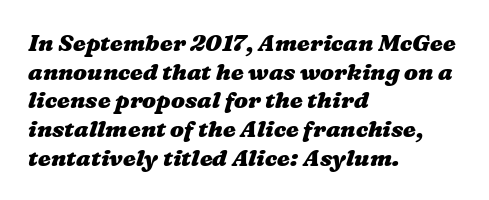
Q: Is the text bold? A: Yes.
Q: Is the text underlined? A: No.
Q: How is the paragraph aligned? A: Left-aligned.
Q: Is the spacing between letters normal or unusually wide? A: Normal.
Q: Is the spacing between lines tight, normal or loose? A: Normal.
